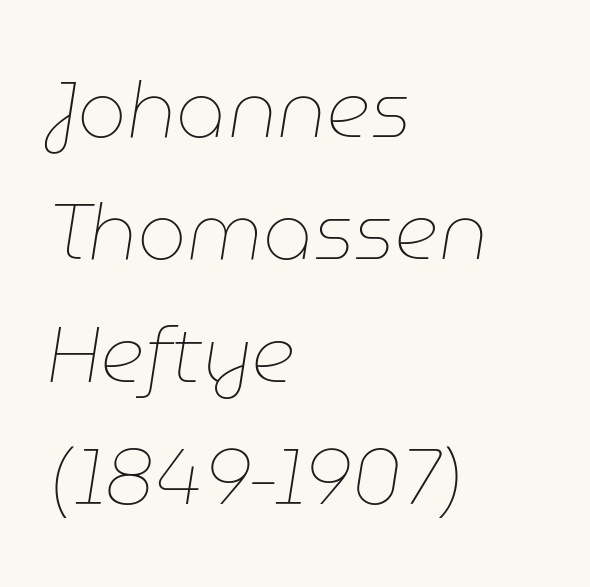
{"italic": "yes", "lean": "right", "slant_degrees": 9, "bold": "no", "weight": "thin", "width": "normal", "stroke_contrast": "low", "x_height": "medium", "monospaced": "no", "underline": "no", "align": "left", "line_spacing": "normal", "line_spacing_ratio": 1.57, "letter_spacing": "normal", "letter_spacing_em": 0.0, "glyph_px": 78}
